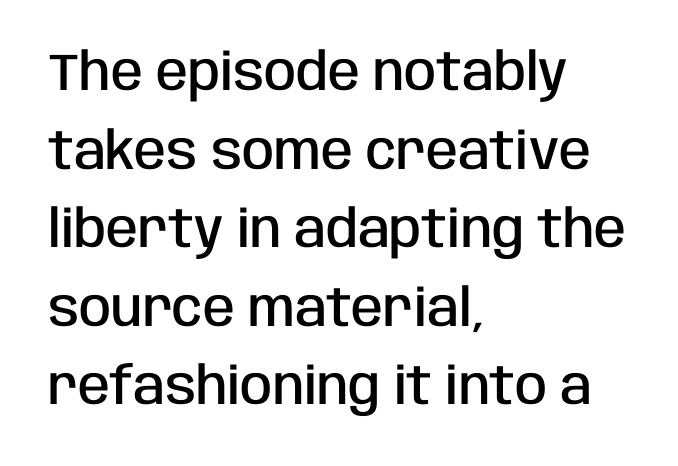
The letters carry no serifs — their stems end cleanly without finishing strokes. The glyphs are unaccompanied by any horizontal stroke below them. This is the in-between weight designers call semibold or demi. Proportional: the letters do not fall into vertical columns.
